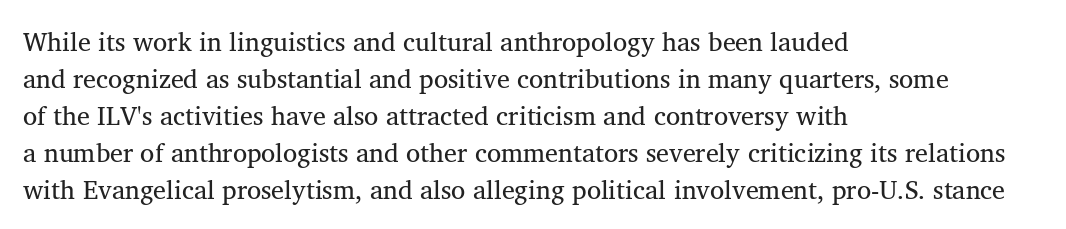
Standard letterfit; no display-style spreading of the glyphs. Stems here are at most as thick as an everyday book face. Lines of text with bare space underneath. This sample is left-justified, so line endings fall wherever the words run out. One glance says typical: line gaps are just what's usual.
